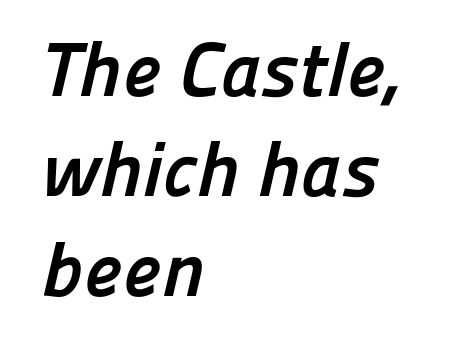
Letter spacing: default. Has an underline been added? It has not. Nothing sits at the stroke ends, so this counts as sans-serif. The strokes are fattened all the way to bold.
